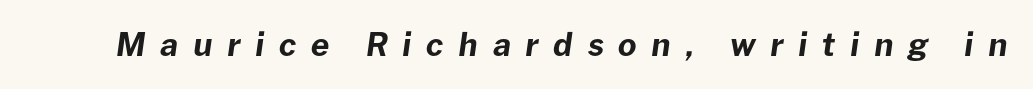
{"italic": "yes", "lean": "right", "slant_degrees": 8, "bold": "yes", "weight": "bold", "width": "normal", "stroke_contrast": "low", "x_height": "medium", "monospaced": "no", "underline": "no", "letter_spacing": "wide", "letter_spacing_em": 0.46, "glyph_px": 32}
